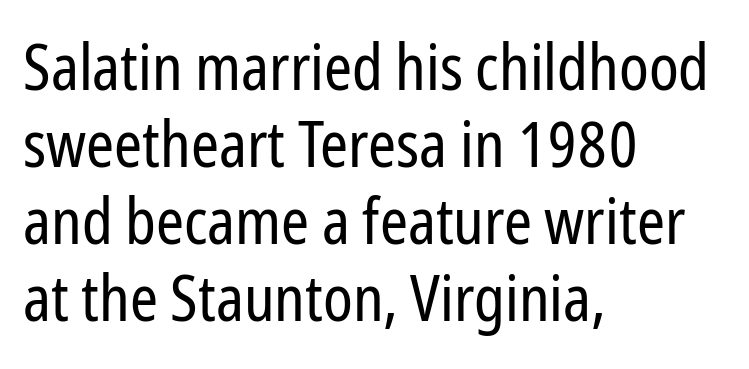
A sans-serif font was chosen for this passage. A classic flush-left, rag-right setting is used for this passage. Spacing between characters is what you'd get straight out of the box. Bare-footed words on every line. Every character sits straight up, as roman type does.
